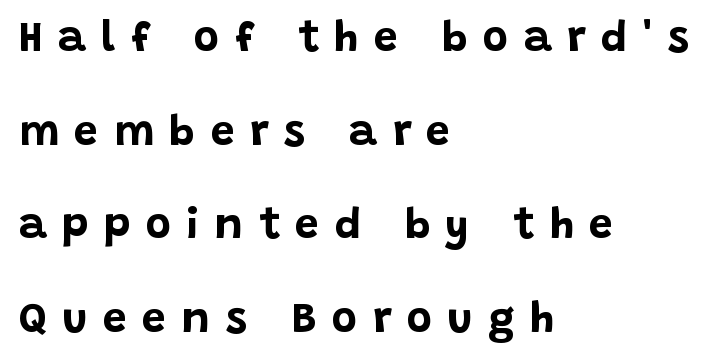
{"serif": "no", "italic": "no", "bold": "yes", "weight": "bold", "width": "normal", "stroke_contrast": "low", "x_height": "large", "monospaced": "no", "underline": "no", "align": "left", "line_spacing": "loose", "line_spacing_ratio": 2.18, "letter_spacing": "wide", "letter_spacing_em": 0.36, "glyph_px": 43}
